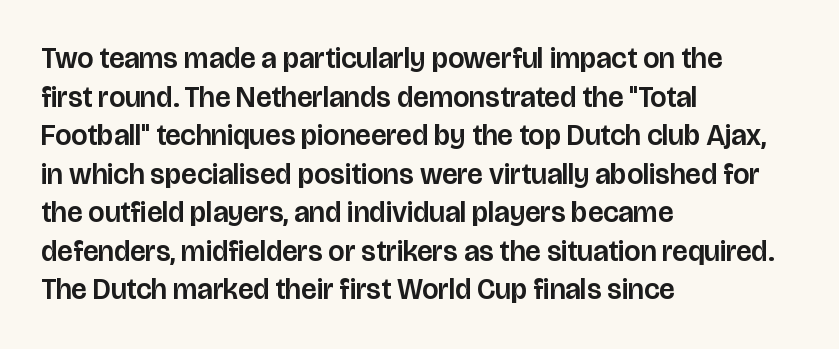
{"serif": "no", "italic": "no", "width": "normal", "stroke_contrast": "low", "x_height": "large", "monospaced": "no", "underline": "no", "align": "left", "line_spacing": "normal", "line_spacing_ratio": 1.33, "letter_spacing": "normal", "letter_spacing_em": 0.0, "glyph_px": 29}
